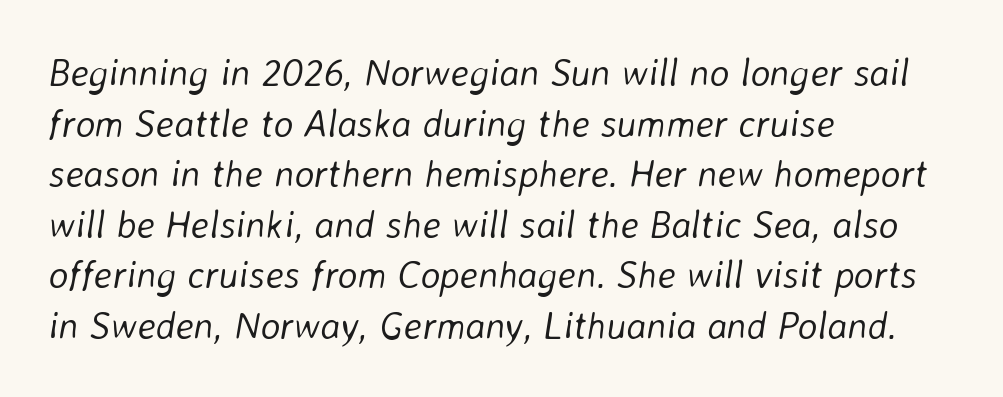
The image shows 38 px light type, italic (leaning right); set left-aligned, normal line spacing (1.33x), normal letter spacing, not underlined; low stroke contrast and a medium x-height.
